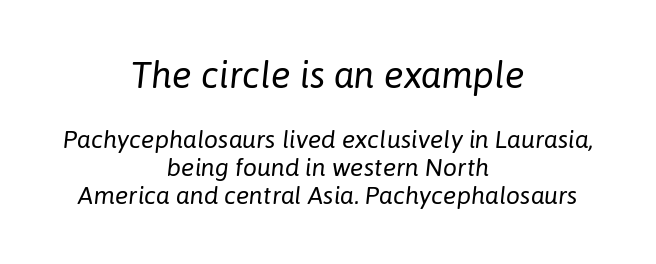
{"italic": "yes", "lean": "right", "slant_degrees": 6, "bold": "no", "weight": "regular", "width": "normal", "stroke_contrast": "low", "x_height": "medium", "monospaced": "no", "underline": "no", "align": "center", "line_spacing": "tight", "line_spacing_ratio": 1.12, "letter_spacing": "normal", "letter_spacing_em": 0.0, "larger_block": "first", "size_ratio": 1.48, "glyph_px": 37}
